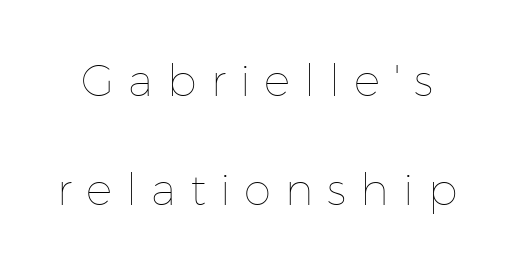
{"italic": "no", "bold": "no", "weight": "thin", "width": "normal", "stroke_contrast": "low", "x_height": "medium", "monospaced": "no", "underline": "no", "line_spacing": "loose", "line_spacing_ratio": 2.47, "letter_spacing": "wide", "letter_spacing_em": 0.32, "glyph_px": 44}
